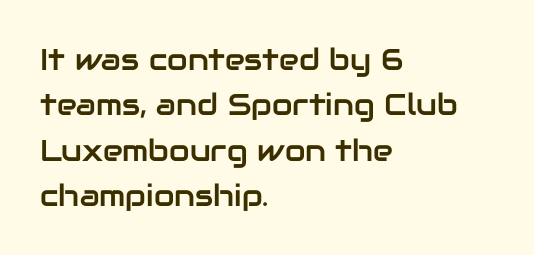
Rows of type keep a routine distance in the vertical direction. The letters stand straight up with perfectly vertical stems. The passage is arranged the way most books set body copy — flush left. A typesetter would call this proportional, since set widths differ per character. A typesetter would call this zero additional tracking.
